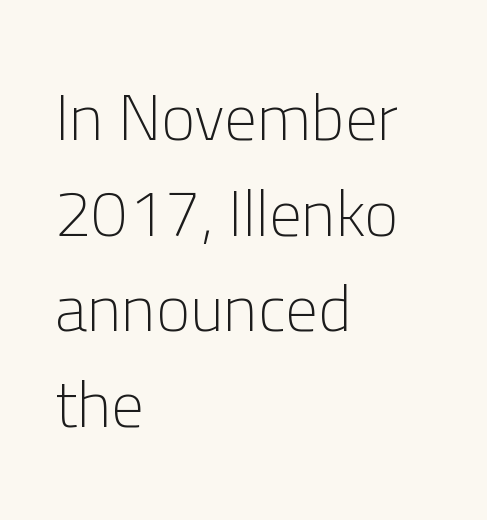
{"serif": "no", "italic": "no", "bold": "no", "weight": "light", "width": "normal", "stroke_contrast": "low", "x_height": "medium", "monospaced": "no", "underline": "no", "align": "left", "line_spacing": "normal", "line_spacing_ratio": 1.47, "letter_spacing": "normal", "letter_spacing_em": 0.0, "glyph_px": 65}
